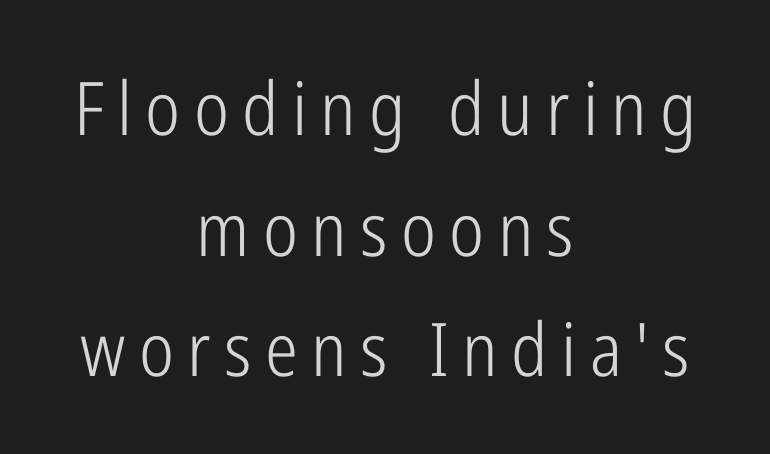
Q: Is the text bold? A: No.
Q: Is the text italic (slanted)? A: No, it is upright.
Q: Is the typeface a serif or a sans-serif typeface? A: Sans-serif.
Q: Is the text underlined? A: No.
Q: How is the paragraph aligned? A: Centered.
Q: Is the spacing between lines tight, normal or loose? A: Normal.
Q: Width (condensed, normal, or wide)? A: Condensed.
Q: Stroke contrast? A: Low.
Q: x-height? A: Medium.
Q: Monospaced? A: No.
